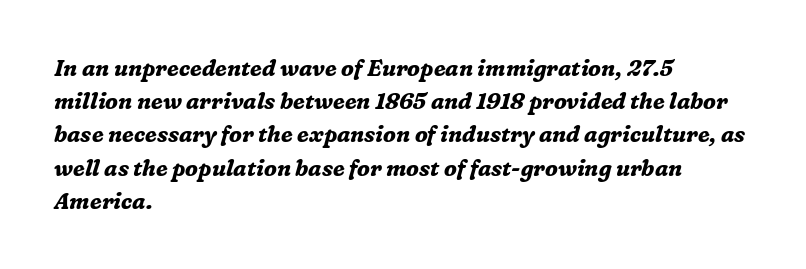
The image shows 22 px bold type, italic (leaning right); set left-aligned, normal line spacing (1.51x), normal letter spacing, not underlined.
